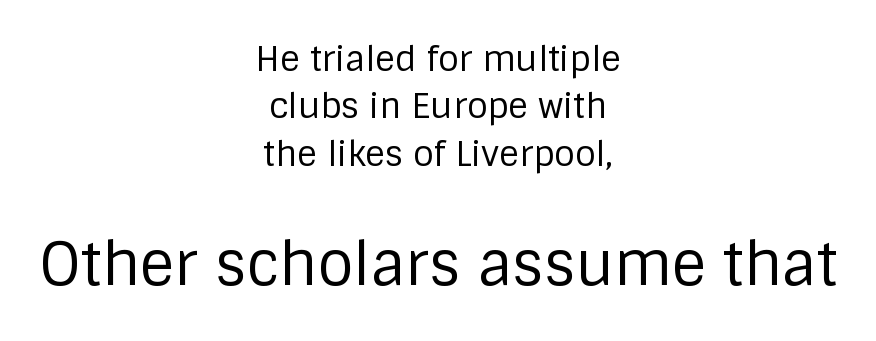
{"serif": "no", "italic": "no", "bold": "no", "weight": "regular", "width": "normal", "stroke_contrast": "low", "x_height": "large", "monospaced": "no", "underline": "no", "align": "center", "line_spacing": "normal", "line_spacing_ratio": 1.39, "letter_spacing": "normal", "letter_spacing_em": 0.0, "larger_block": "second", "size_ratio": 1.74, "glyph_px": 59}
